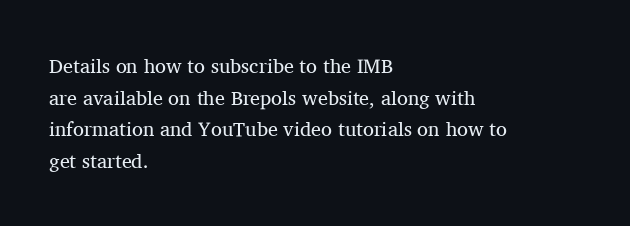
Teacher's note: observe the even left margin — that is flush-left alignment. The passage shown is not underscored anywhere. The rendering uses a moderate line-height, typical for paragraphs. Ascenders rise straight up at ninety degrees. Nobody touched the tracking dial on this one.
